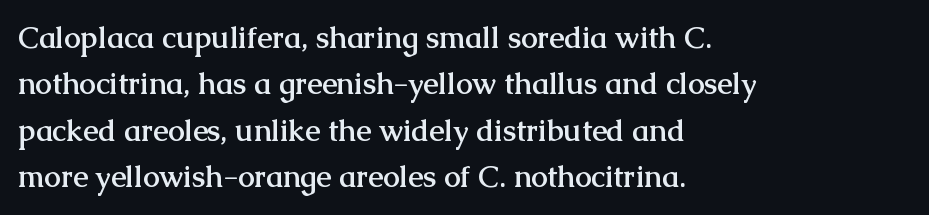
Q: Is the text bold? A: Yes.
Q: Is the text italic (slanted)? A: No, it is upright.
Q: Is the typeface a serif or a sans-serif typeface? A: Serif.
Q: Is the text underlined? A: No.
Q: How is the paragraph aligned? A: Left-aligned.
Q: Is the spacing between letters normal or unusually wide? A: Normal.
Q: Is the spacing between lines tight, normal or loose? A: Normal.
Q: Width (condensed, normal, or wide)? A: Normal.
Q: Stroke contrast? A: Medium.
Q: x-height? A: Medium.
Q: Monospaced? A: No.
